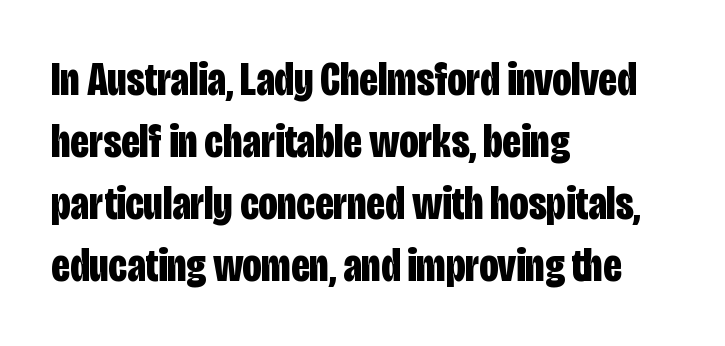
{"serif": "no", "italic": "no", "bold": "yes", "weight": "bold", "width": "condensed", "stroke_contrast": "low", "x_height": "large", "monospaced": "no", "underline": "no", "align": "left", "line_spacing": "normal", "line_spacing_ratio": 1.32, "letter_spacing": "normal", "letter_spacing_em": 0.0, "glyph_px": 47}
